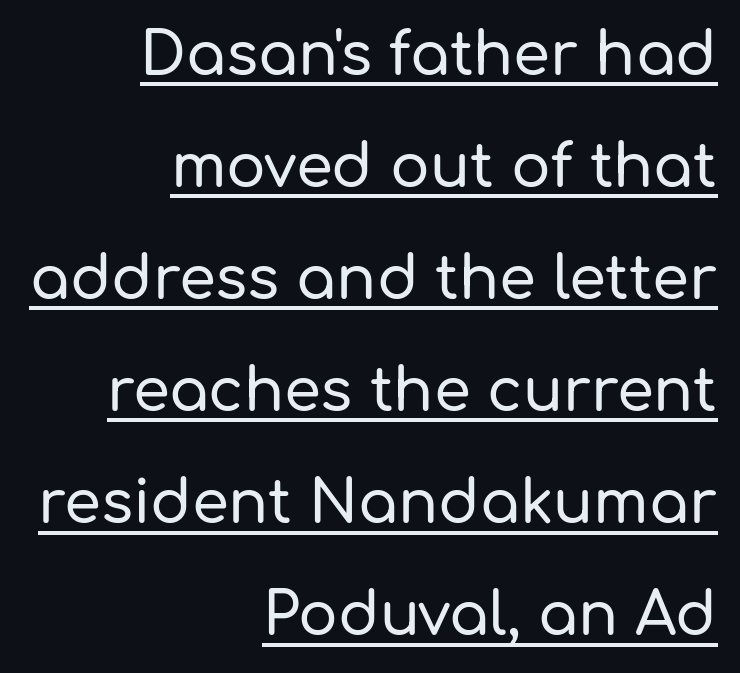
Unlike italic type, these characters show no tilt at all. A baseline rule has been typeset under these characters. In CSS terms this would be text-align: right. Proportional: the letters do not fall into vertical columns. These lines keep a tight, regular rhythm from letter to letter. The space between consecutive lines is lavish.
